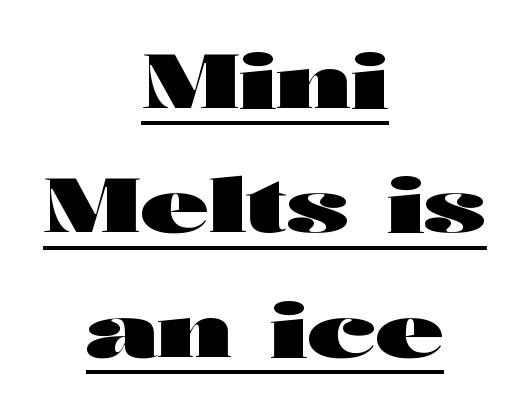
Q: Is the text bold? A: Yes.
Q: Is the text italic (slanted)? A: No, it is upright.
Q: Is the typeface a serif or a sans-serif typeface? A: Serif.
Q: Is the text underlined? A: Yes.
Q: How is the paragraph aligned? A: Centered.
Q: Is the spacing between letters normal or unusually wide? A: Normal.
Q: Is the spacing between lines tight, normal or loose? A: Normal.
Q: Width (condensed, normal, or wide)? A: Wide.
Q: Stroke contrast? A: High.
Q: x-height? A: Medium.
Q: Monospaced? A: No.
